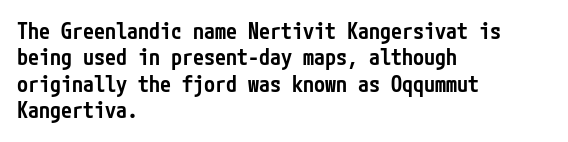
The image shows 22 px text type, upright; set left-aligned, line spacing 1.2x, normal letter spacing, not underlined.
